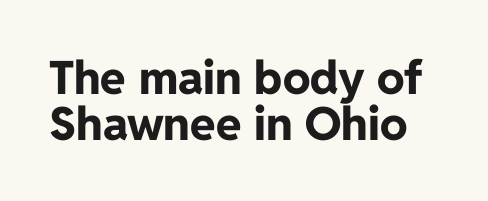
{"serif": "no", "italic": "no", "bold": "yes", "weight": "bold", "width": "normal", "stroke_contrast": "low", "x_height": "medium", "monospaced": "no", "underline": "no", "line_spacing": "tight", "line_spacing_ratio": 0.99, "letter_spacing": "normal", "letter_spacing_em": 0.0, "glyph_px": 46}
